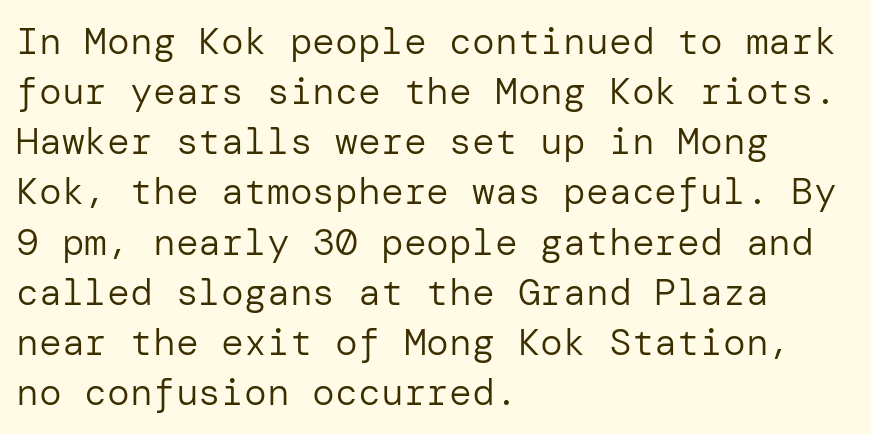
Q: Is the text bold? A: No.
Q: Is the text italic (slanted)? A: No, it is upright.
Q: Is the typeface a serif or a sans-serif typeface? A: Sans-serif.
Q: Is the text underlined? A: No.
Q: How is the paragraph aligned? A: Left-aligned.
Q: Is the spacing between letters normal or unusually wide? A: Normal.
Q: Is the spacing between lines tight, normal or loose? A: Normal.
Q: Width (condensed, normal, or wide)? A: Normal.
Q: Stroke contrast? A: Low.
Q: x-height? A: Medium.
